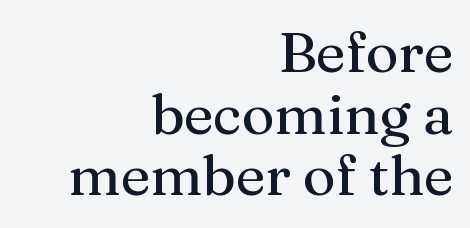
{"serif": "yes", "italic": "no", "width": "normal", "stroke_contrast": "medium", "x_height": "medium", "monospaced": "no", "underline": "no", "align": "right", "line_spacing": "tight", "line_spacing_ratio": 1.1, "letter_spacing": "normal", "letter_spacing_em": 0.0, "glyph_px": 56}
